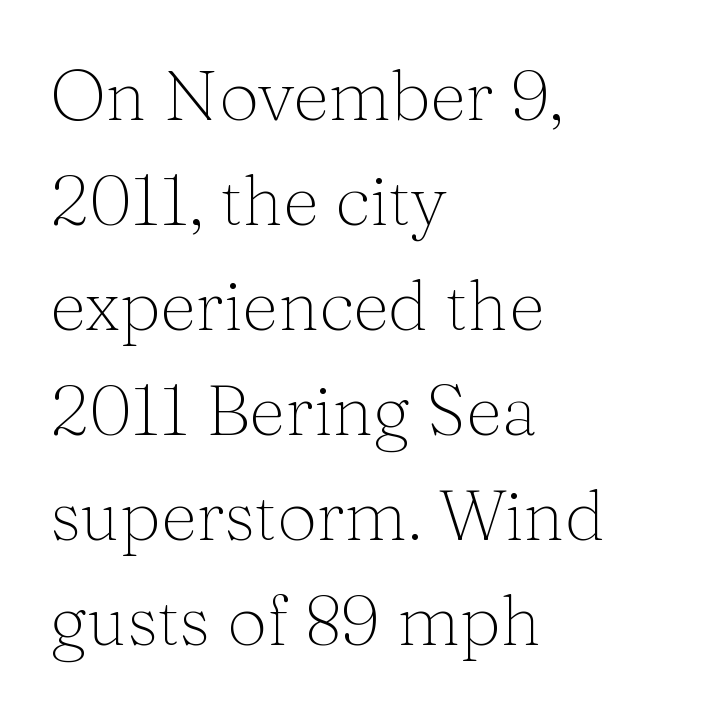
{"serif": "yes", "italic": "no", "bold": "no", "weight": "thin", "width": "normal", "stroke_contrast": "medium", "x_height": "medium", "monospaced": "no", "underline": "no", "align": "left", "line_spacing": "normal", "line_spacing_ratio": 1.48, "letter_spacing": "normal", "letter_spacing_em": 0.0, "glyph_px": 71}
